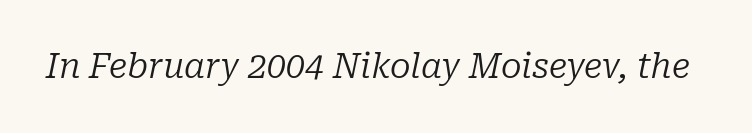
Q: Is the text bold? A: No.
Q: Is the text italic (slanted)? A: Yes, it leans right by about 10 degrees.
Q: Is the typeface a serif or a sans-serif typeface? A: Serif.
Q: Is the text underlined? A: No.
Q: Is the spacing between letters normal or unusually wide? A: Normal.
Q: Width (condensed, normal, or wide)? A: Normal.
Q: Stroke contrast? A: Low.
Q: x-height? A: Medium.
Q: Monospaced? A: No.
